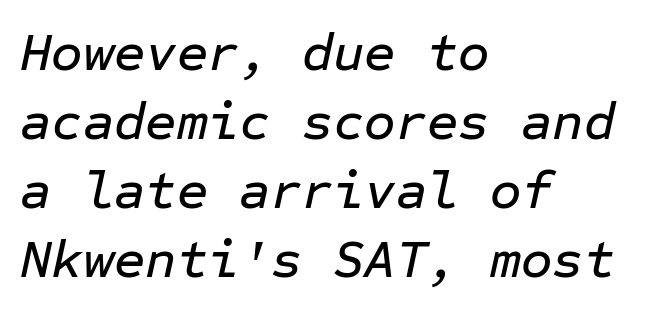
{"italic": "yes", "lean": "right", "slant_degrees": 12, "width": "normal", "stroke_contrast": "low", "x_height": "medium", "monospaced": "yes", "underline": "no", "align": "left", "line_spacing": "normal", "line_spacing_ratio": 1.28, "letter_spacing": "normal", "letter_spacing_em": 0.0, "glyph_px": 54}
